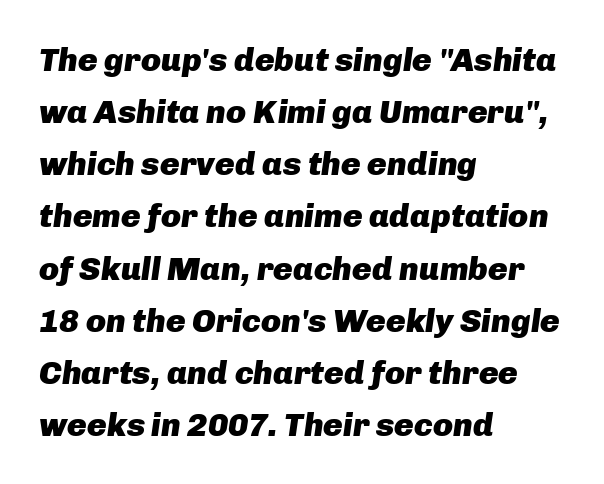
The horizontal fit of the characters is conventional and even. The lettering tilts uniformly, giving the passage an italic look. The area under the type is left untouched. Evenly set lines give the paragraph a standard silhouette. Weight check: bold — yes, fully. Looks like regular typesetting: each glyph gets only the width it needs.
